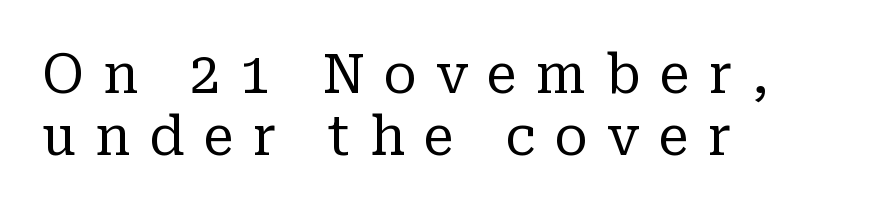
Q: Is the text bold? A: No.
Q: Is the text italic (slanted)? A: No, it is upright.
Q: Is the typeface a serif or a sans-serif typeface? A: Serif.
Q: Is the text underlined? A: No.
Q: How is the paragraph aligned? A: Left-aligned.
Q: Is the spacing between letters normal or unusually wide? A: Unusually wide.
Q: Is the spacing between lines tight, normal or loose? A: Tight.
Q: Width (condensed, normal, or wide)? A: Normal.
Q: Stroke contrast? A: Low.
Q: x-height? A: Medium.
Q: Monospaced? A: No.
